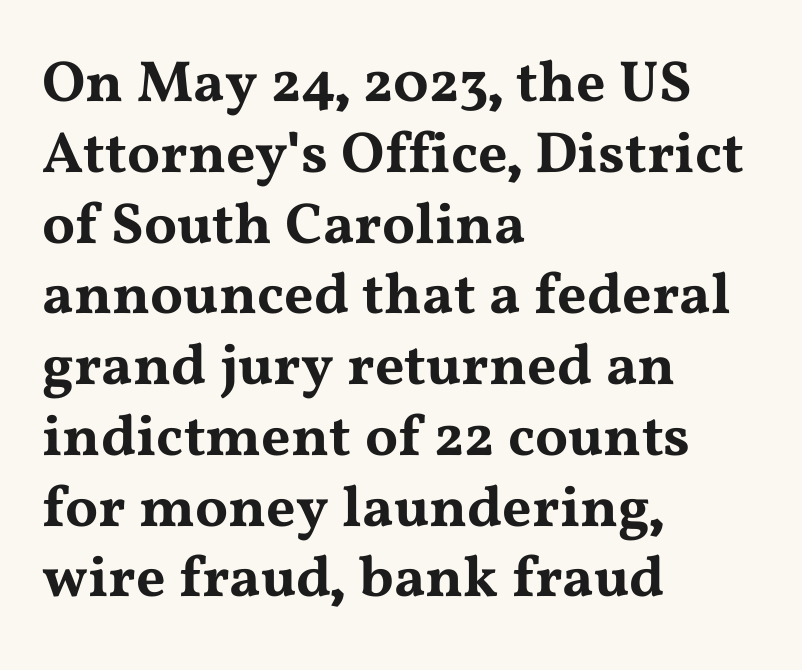
Q: Is the text italic (slanted)? A: No, it is upright.
Q: Is the typeface a serif or a sans-serif typeface? A: Serif.
Q: Is the text underlined? A: No.
Q: How is the paragraph aligned? A: Left-aligned.
Q: Is the spacing between letters normal or unusually wide? A: Normal.
Q: Width (condensed, normal, or wide)? A: Wide.
Q: Stroke contrast? A: Medium.
Q: x-height? A: Medium.
Q: Monospaced? A: No.
